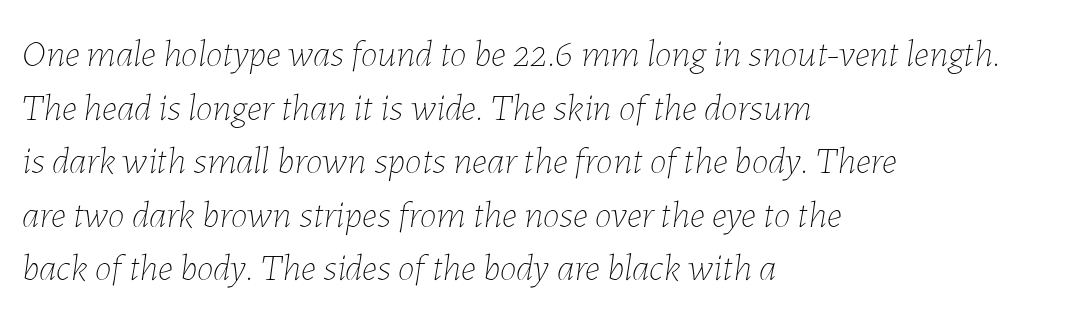
{"italic": "yes", "lean": "right", "slant_degrees": 7, "bold": "no", "weight": "thin", "width": "normal", "stroke_contrast": "low", "x_height": "medium", "monospaced": "no", "underline": "no", "align": "left", "line_spacing": "normal", "line_spacing_ratio": 1.41, "letter_spacing": "normal", "letter_spacing_em": 0.0, "glyph_px": 38}
